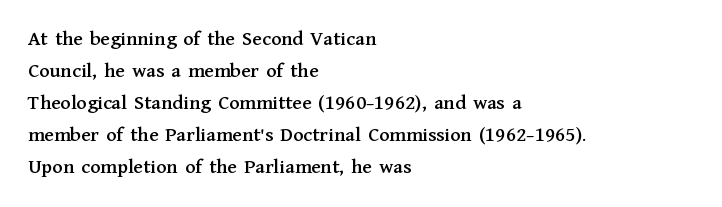
Spacing between characters is what you'd get straight out of the box. This sample is left-justified, so line endings fall wherever the words run out. Has an underline been added? It has not. Evenly set lines give the paragraph a standard silhouette. You can tell it's not italic because the verticals are truly vertical.
